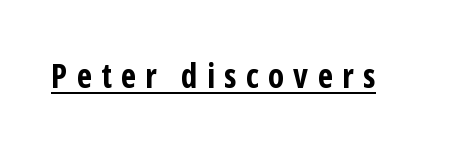
The image shows 34 px bold, condensed sans-serif type, upright; set unusually wide letter spacing (+0.27 em), underlined; low stroke contrast and a medium x-height.
